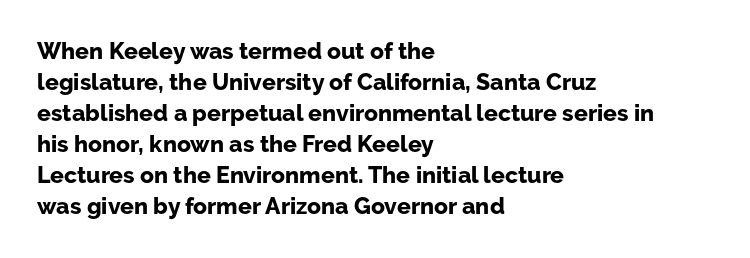
Q: Is the text bold? A: Yes.
Q: Is the text italic (slanted)? A: No, it is upright.
Q: Is the text underlined? A: No.
Q: How is the paragraph aligned? A: Left-aligned.
Q: Is the spacing between letters normal or unusually wide? A: Normal.
Q: Is the spacing between lines tight, normal or loose? A: Normal.
